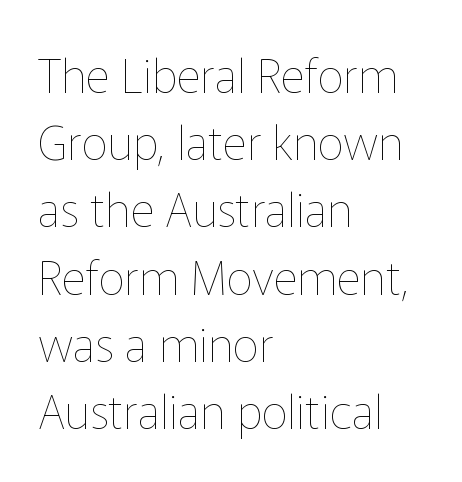
The face used here is rendered with its standard letterfit. Ink coverage per letter is moderate at most. Has an underline been added? It has not. Each letter keeps its own natural width here, so spacing adapts to shape.
